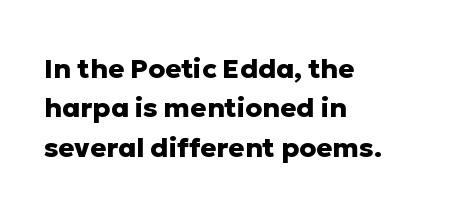
The line texture is even and compact thanks to regular tracking. Notice how the passage keeps a crisp vertical edge on the left only. Rendered with straight, roman letterforms. A bare baseline throughout the passage. One glance says typical: line gaps are just what's usual.
